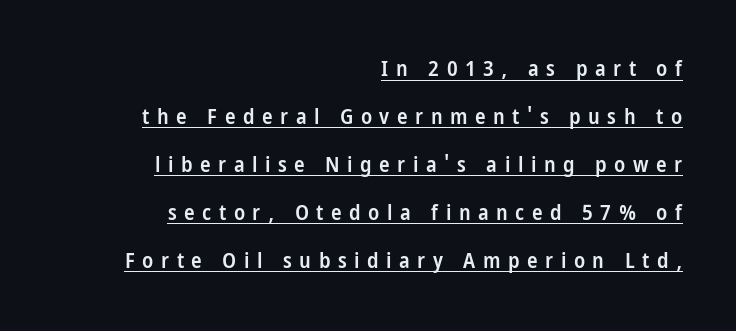
{"italic": "no", "bold": "semi", "underline": "yes", "align": "right", "line_spacing": "loose", "line_spacing_ratio": 2.18, "letter_spacing": "wide", "letter_spacing_em": 0.34, "glyph_px": 22}
